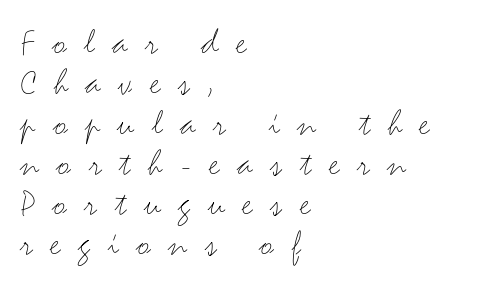
Alignment: flush left. Is this a heavy cut? Hardly; it is regular or lighter. The gap between lines stays unmarked. Do the characters align in a grid? No, the font is proportional. Inter-character spacing is expanded well beyond the font's built-in metrics.
